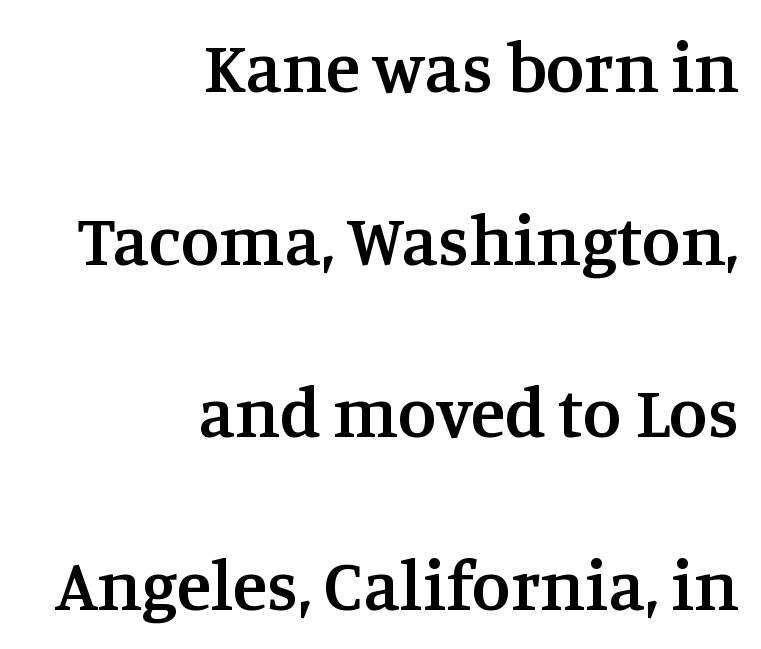
The image shows 71 px semibold serif type, upright; set right-aligned, loose line spacing (2.43x), normal letter spacing, not underlined; medium stroke contrast and a large x-height.
